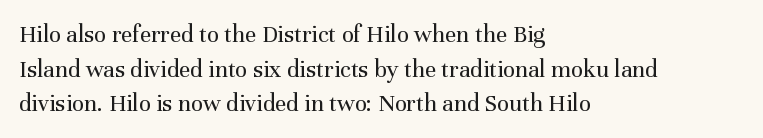
The image shows 25 px text type, upright; set left-aligned, normal line spacing (1.39x), normal letter spacing, not underlined.
